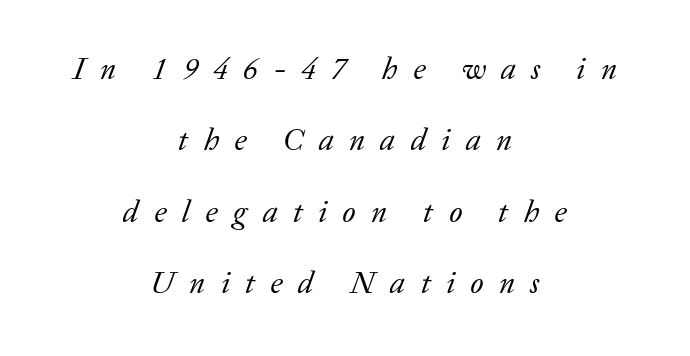
Q: Is the text bold? A: No.
Q: Is the text italic (slanted)? A: Yes, it leans right by about 20 degrees.
Q: Is the typeface a serif or a sans-serif typeface? A: Serif.
Q: Is the text underlined? A: No.
Q: How is the paragraph aligned? A: Centered.
Q: Is the spacing between letters normal or unusually wide? A: Unusually wide.
Q: Is the spacing between lines tight, normal or loose? A: Loose.
Q: Width (condensed, normal, or wide)? A: Normal.
Q: Stroke contrast? A: Low.
Q: x-height? A: Medium.
Q: Monospaced? A: No.
